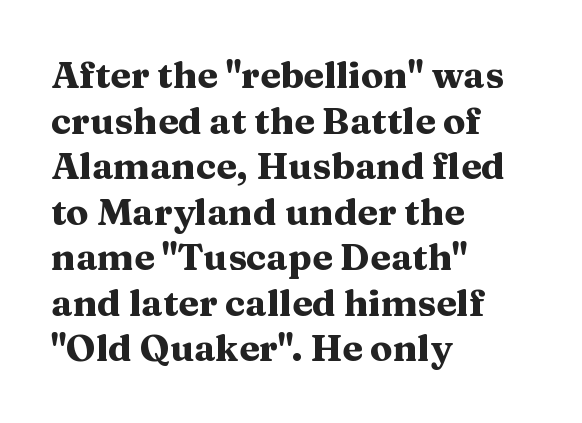
Reading down the block, your eye returns to a fixed left position each line. The string is rendered with underlining switched off. In terms of posture, this sample is upright. Here the glyphs are tracked normally, forming tight word shapes.
